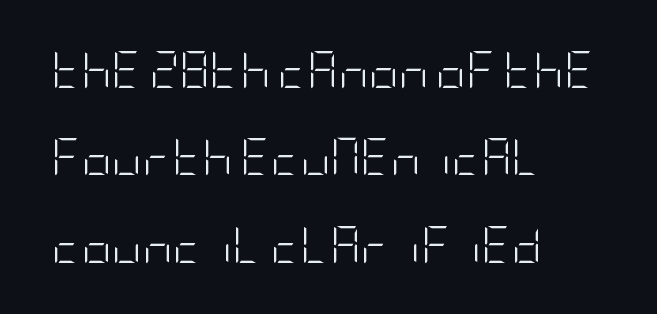
The image shows 37 px light, condensed sans-serif type, upright; set left-aligned, loose line spacing (2.36x), normal letter spacing, not underlined; low stroke contrast and a large x-height.
